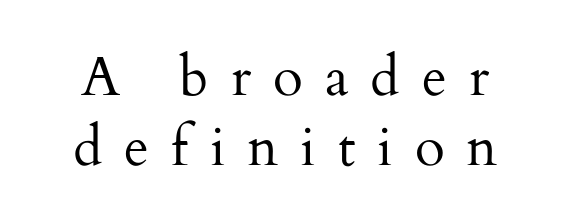
{"serif": "yes", "italic": "no", "bold": "no", "weight": "regular", "width": "normal", "stroke_contrast": "medium", "x_height": "small", "monospaced": "no", "underline": "no", "align": "center", "line_spacing": "normal", "line_spacing_ratio": 1.28, "letter_spacing": "wide", "letter_spacing_em": 0.4, "glyph_px": 55}
